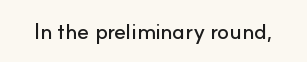
{"italic": "no", "underline": "no", "letter_spacing": "normal", "letter_spacing_em": 0.0, "glyph_px": 22}
